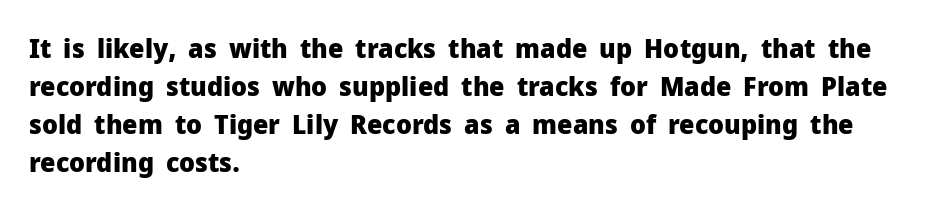
Q: Is the text bold? A: Yes.
Q: Is the text italic (slanted)? A: No, it is upright.
Q: Is the text underlined? A: No.
Q: How is the paragraph aligned? A: Left-aligned.
Q: Is the spacing between letters normal or unusually wide? A: Normal.
Q: Is the spacing between lines tight, normal or loose? A: Normal.
